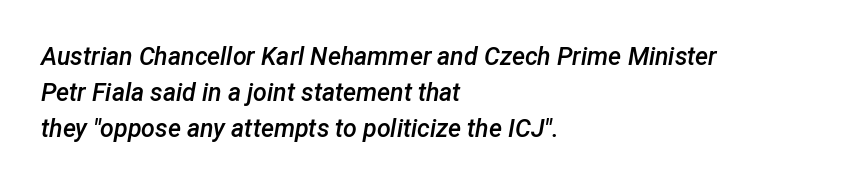
{"italic": "yes", "lean": "right", "slant_degrees": 12, "bold": "semi", "underline": "no", "align": "left", "line_spacing": "normal", "line_spacing_ratio": 1.44, "letter_spacing": "normal", "letter_spacing_em": 0.0, "glyph_px": 25}
